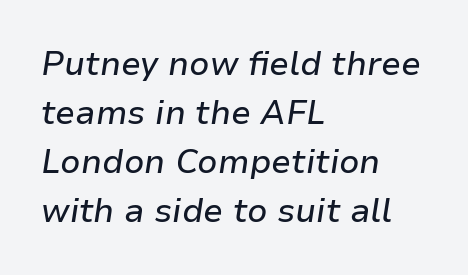
{"italic": "yes", "lean": "right", "slant_degrees": 9, "width": "normal", "stroke_contrast": "low", "x_height": "medium", "monospaced": "no", "underline": "no", "align": "left", "line_spacing": "normal", "line_spacing_ratio": 1.48, "letter_spacing": "normal", "letter_spacing_em": 0.0, "glyph_px": 33}
